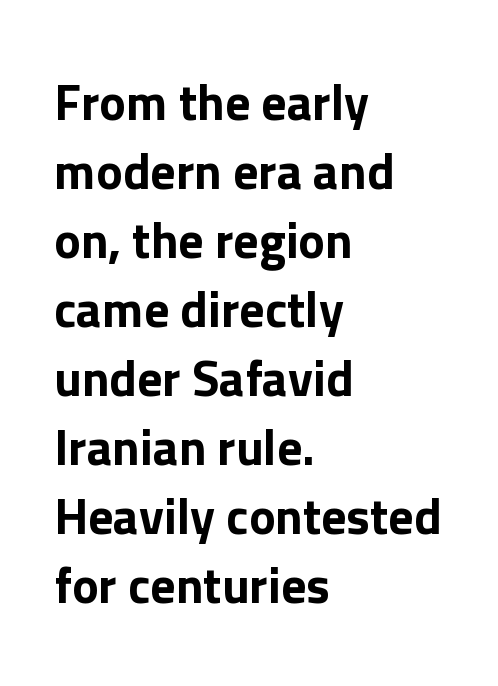
{"serif": "no", "italic": "no", "width": "normal", "stroke_contrast": "low", "x_height": "medium", "monospaced": "no", "underline": "no", "align": "left", "line_spacing": "normal", "line_spacing_ratio": 1.38, "letter_spacing": "normal", "letter_spacing_em": 0.0, "glyph_px": 50}
